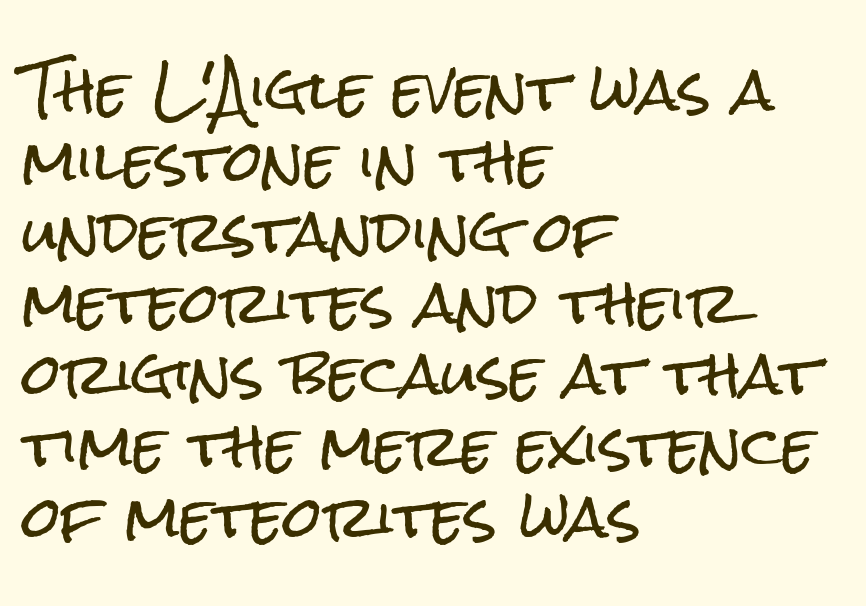
{"serif": "no", "italic": "no", "width": "condensed", "stroke_contrast": "low", "x_height": "medium", "monospaced": "no", "underline": "no", "align": "left", "line_spacing": "normal", "line_spacing_ratio": 1.27, "letter_spacing": "normal", "letter_spacing_em": 0.0, "glyph_px": 56}
